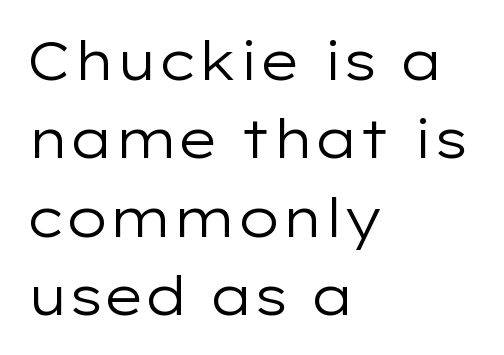
Q: Is the text bold? A: No.
Q: Is the text italic (slanted)? A: No, it is upright.
Q: Is the typeface a serif or a sans-serif typeface? A: Sans-serif.
Q: Is the text underlined? A: No.
Q: How is the paragraph aligned? A: Left-aligned.
Q: Is the spacing between letters normal or unusually wide? A: Normal.
Q: Is the spacing between lines tight, normal or loose? A: Normal.
Q: Width (condensed, normal, or wide)? A: Wide.
Q: Stroke contrast? A: Low.
Q: x-height? A: Medium.
Q: Monospaced? A: No.
